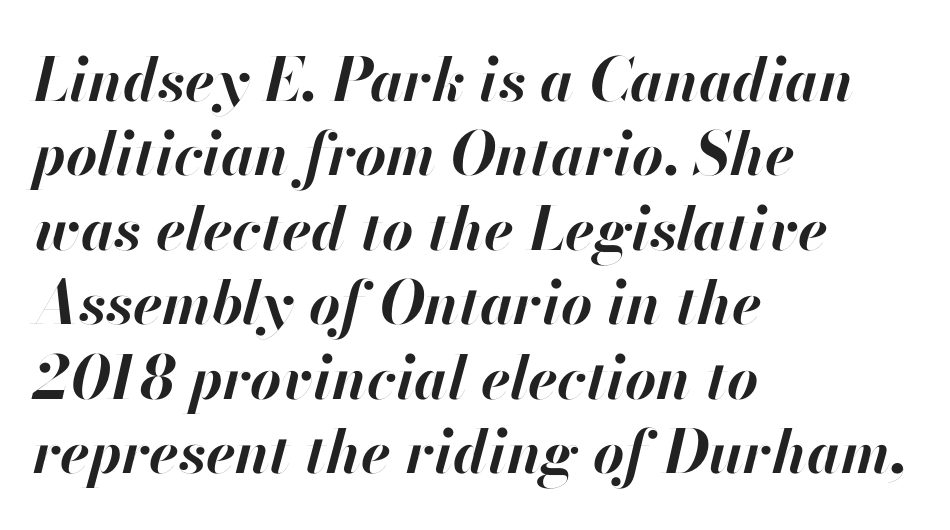
The paragraph shown leans on its left margin. How heavy is the stroke? Heavy — this is a bold. The letters advance in unequal steps, a hallmark of proportional type. The rendering applies a slant to the glyphs. Words appear dense and cohesive because spacing is normal. The area under the type is left untouched.
